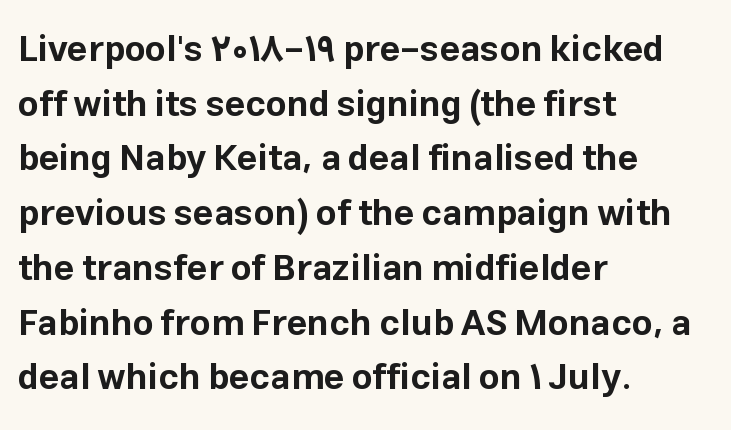
The image shows 36 px bold sans-serif type, upright; set left-aligned, normal line spacing (1.52x), normal letter spacing, not underlined; low stroke contrast and a medium x-height.
